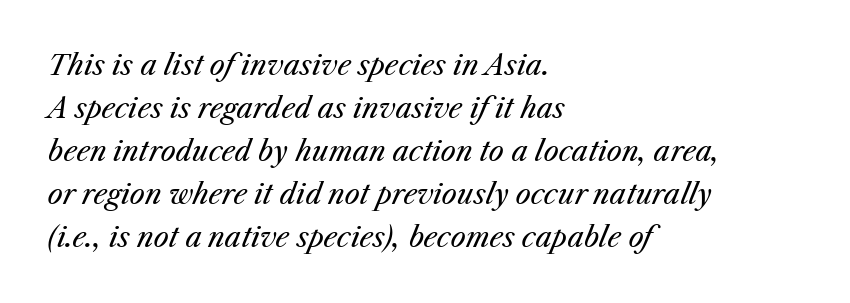
How would I describe the line gaps? Plain and ordinary. Where is the straight margin? On the left. Students, note that the glyphs here touch the page at normal intervals. When letters slant like this, we call the style italic.
